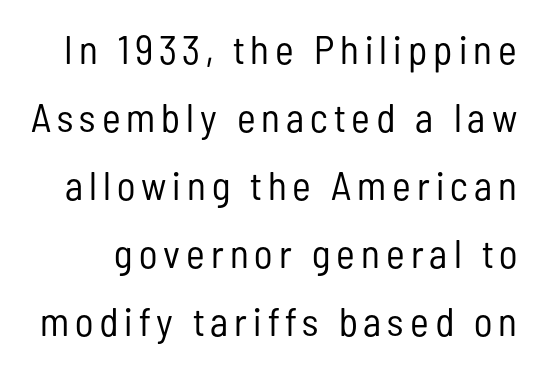
Q: Is the text bold? A: No.
Q: Is the text italic (slanted)? A: No, it is upright.
Q: Is the typeface a serif or a sans-serif typeface? A: Sans-serif.
Q: Is the text underlined? A: No.
Q: Is the spacing between lines tight, normal or loose? A: Normal.
Q: Width (condensed, normal, or wide)? A: Condensed.
Q: Stroke contrast? A: Low.
Q: x-height? A: Medium.
Q: Monospaced? A: No.
